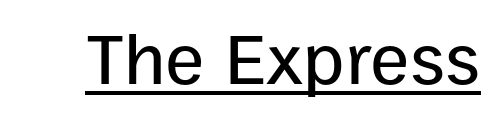
{"serif": "no", "italic": "no", "width": "normal", "stroke_contrast": "low", "x_height": "medium", "monospaced": "no", "underline": "yes", "letter_spacing": "normal", "letter_spacing_em": 0.0, "glyph_px": 74}
